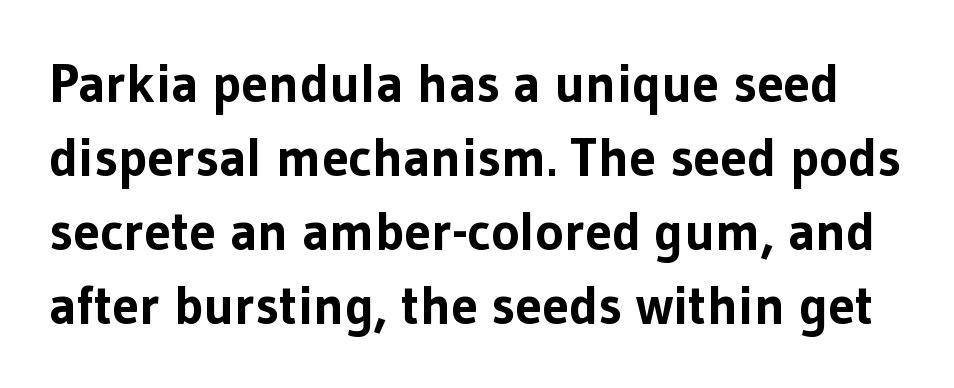
The image shows 54 px bold sans-serif type, upright; set normal line spacing (1.37x), normal letter spacing, not underlined; low stroke contrast and a medium x-height.
